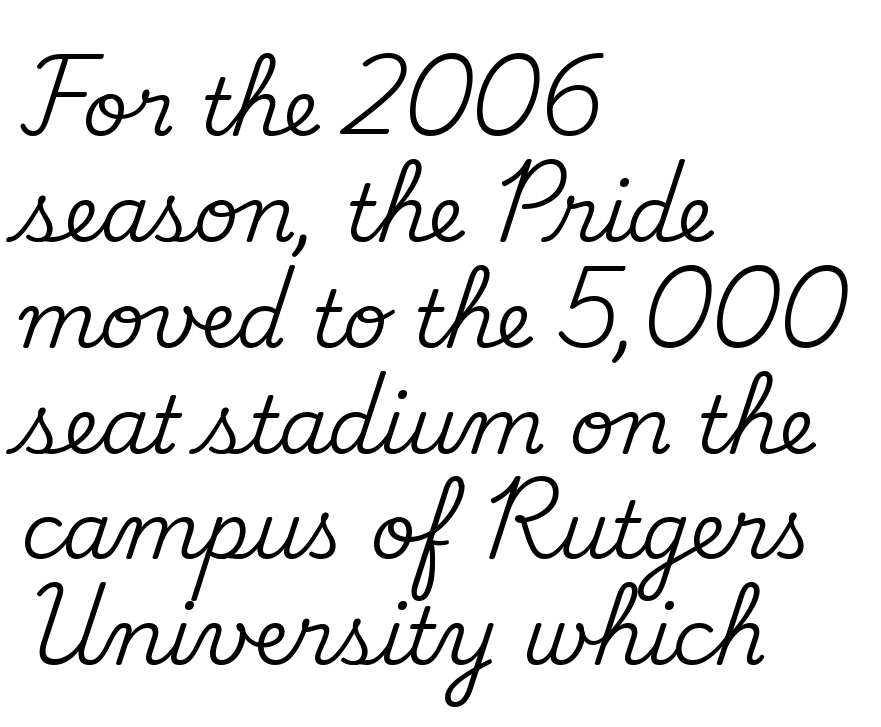
The image shows 79 px text type; set left-aligned, normal line spacing (1.34x), normal letter spacing, not underlined; medium stroke contrast and a small x-height.
